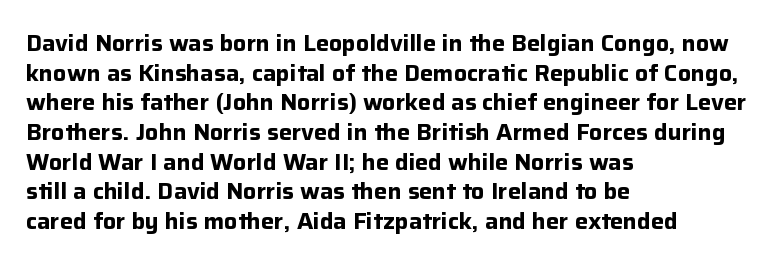
Q: Is the text bold? A: Yes.
Q: Is the text italic (slanted)? A: No, it is upright.
Q: Is the text underlined? A: No.
Q: How is the paragraph aligned? A: Left-aligned.
Q: Is the spacing between letters normal or unusually wide? A: Normal.
Q: Is the spacing between lines tight, normal or loose? A: Normal.
